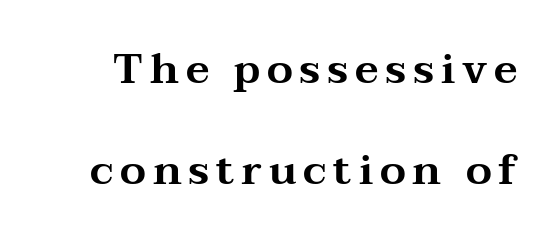
Students, observe: this is what heavily led, spacious text looks like. Note: serifs present on the glyphs. The face used here is proportionally spaced, like ordinary book or web type. The letters stand upright; this is a roman face. Words float on clear page, feet unadorned.
